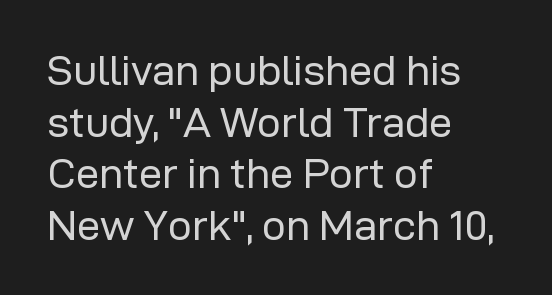
Q: Is the text bold? A: No.
Q: Is the text italic (slanted)? A: No, it is upright.
Q: Is the typeface a serif or a sans-serif typeface? A: Sans-serif.
Q: Is the text underlined? A: No.
Q: How is the paragraph aligned? A: Left-aligned.
Q: Is the spacing between letters normal or unusually wide? A: Normal.
Q: Width (condensed, normal, or wide)? A: Normal.
Q: Stroke contrast? A: Low.
Q: x-height? A: Medium.
Q: Monospaced? A: No.
